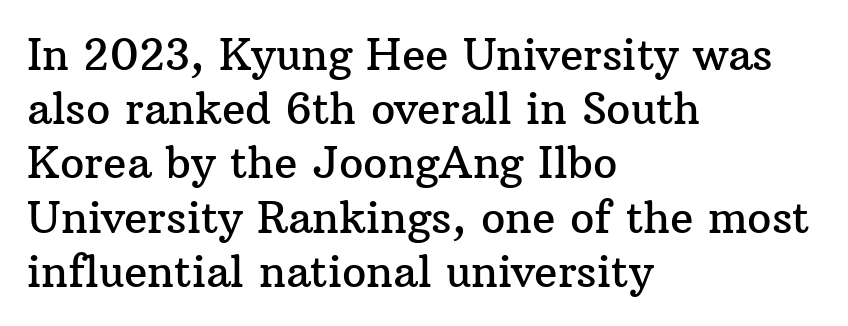
The image shows 43 px serif type, upright; set left-aligned, normal line spacing (1.26x), normal letter spacing, not underlined; medium stroke contrast and a medium x-height.
